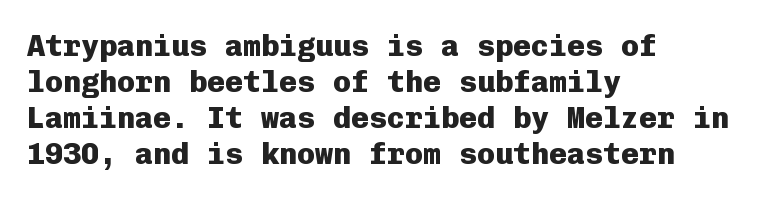
Q: Is the text bold? A: Yes.
Q: Is the text italic (slanted)? A: No, it is upright.
Q: Is the typeface a serif or a sans-serif typeface? A: Sans-serif.
Q: Is the text underlined? A: No.
Q: How is the paragraph aligned? A: Left-aligned.
Q: Is the spacing between letters normal or unusually wide? A: Normal.
Q: Width (condensed, normal, or wide)? A: Normal.
Q: Stroke contrast? A: Low.
Q: x-height? A: Medium.
Q: Monospaced? A: Yes.
